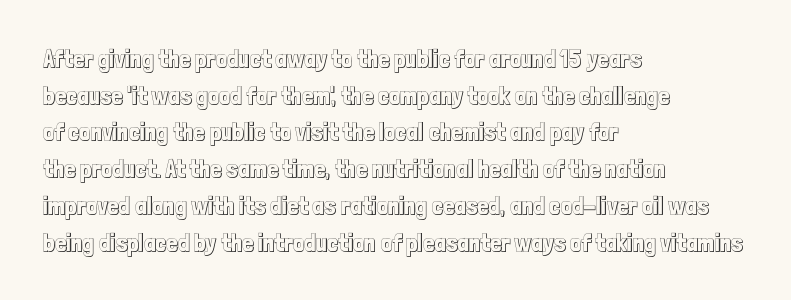
{"italic": "no", "underline": "no", "align": "left", "line_spacing": "normal", "line_spacing_ratio": 1.47, "letter_spacing": "normal", "letter_spacing_em": 0.0, "glyph_px": 25}
